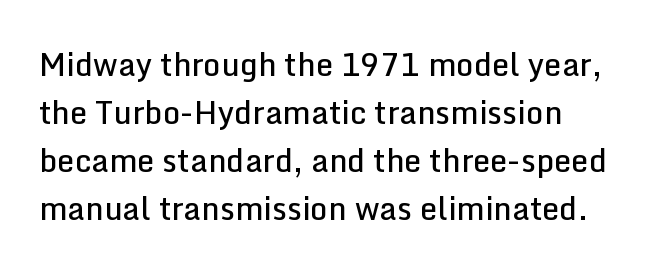
The image shows 31 px semibold sans-serif type, upright; set normal line spacing (1.55x), normal letter spacing, not underlined; low stroke contrast and a medium x-height.
